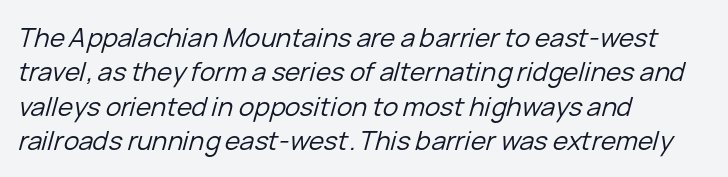
{"italic": "yes", "lean": "right", "slant_degrees": 15, "bold": "no", "underline": "no", "align": "left", "line_spacing": "normal", "line_spacing_ratio": 1.32, "letter_spacing": "normal", "letter_spacing_em": 0.0, "glyph_px": 26}
